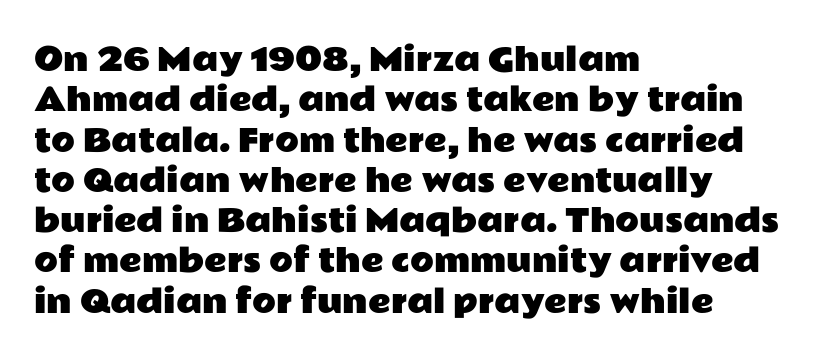
The image shows 31 px wide sans-serif type, upright; set left-aligned, normal line spacing (1.3x), normal letter spacing, not underlined; low stroke contrast and a medium x-height.
